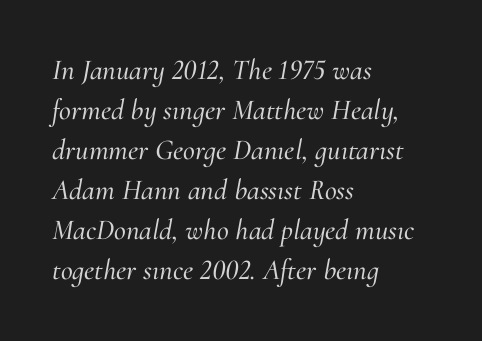
Q: Is the text italic (slanted)? A: Yes, it leans right by about 10 degrees.
Q: Is the typeface a serif or a sans-serif typeface? A: Serif.
Q: Is the text underlined? A: No.
Q: How is the paragraph aligned? A: Left-aligned.
Q: Is the spacing between letters normal or unusually wide? A: Normal.
Q: Is the spacing between lines tight, normal or loose? A: Normal.
Q: Width (condensed, normal, or wide)? A: Normal.
Q: Stroke contrast? A: Medium.
Q: x-height? A: Small.
Q: Monospaced? A: No.
